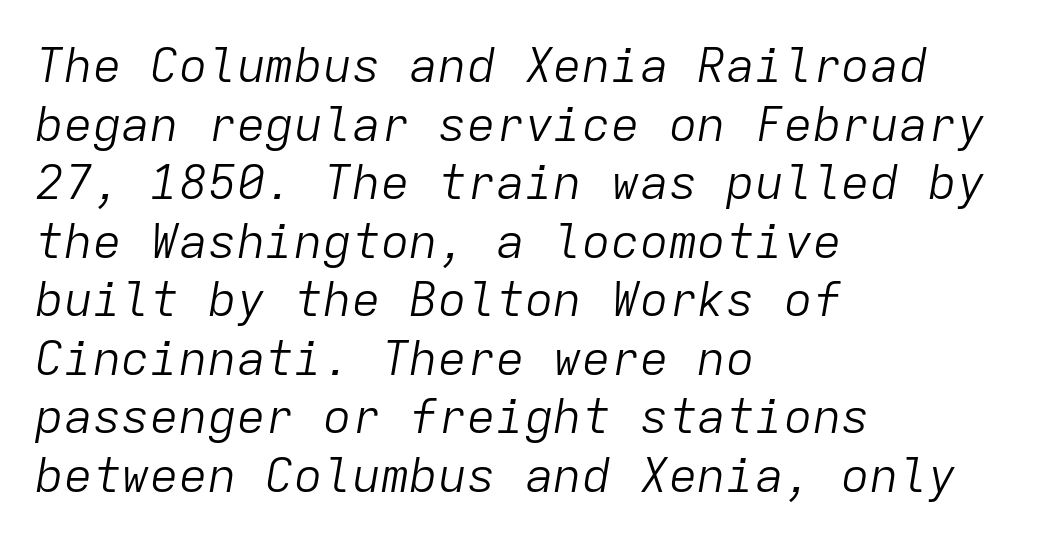
The image shows 48 px light type, italic (leaning right), monospaced; set left-aligned, line spacing 1.22x, normal letter spacing, not underlined; low stroke contrast and a medium x-height.
